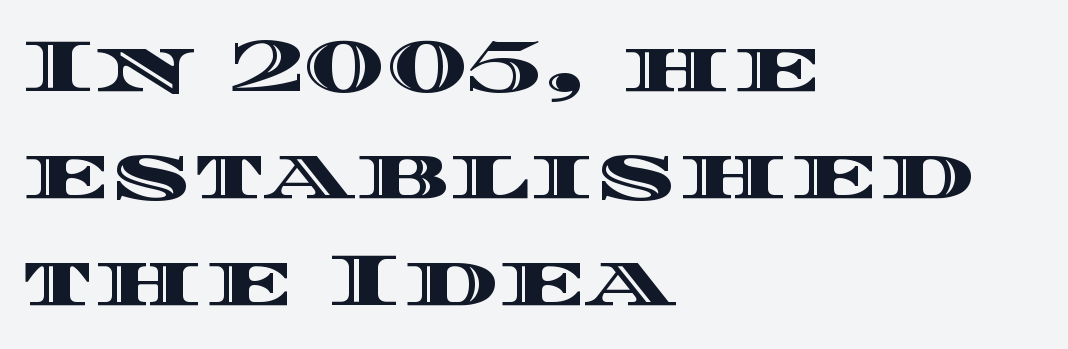
Q: Is the text italic (slanted)? A: No, it is upright.
Q: Is the text underlined? A: No.
Q: How is the paragraph aligned? A: Left-aligned.
Q: Is the spacing between letters normal or unusually wide? A: Normal.
Q: Is the spacing between lines tight, normal or loose? A: Normal.
Q: Width (condensed, normal, or wide)? A: Wide.
Q: x-height? A: Large.
Q: Monospaced? A: No.
